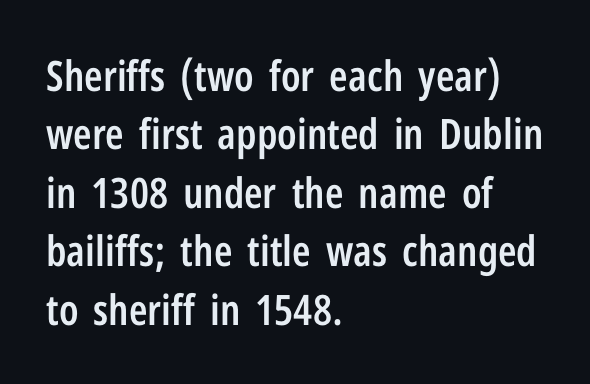
Q: Is the text bold? A: Semi-bold.
Q: Is the text italic (slanted)? A: No, it is upright.
Q: Is the typeface a serif or a sans-serif typeface? A: Sans-serif.
Q: Is the text underlined? A: No.
Q: How is the paragraph aligned? A: Left-aligned.
Q: Is the spacing between letters normal or unusually wide? A: Normal.
Q: Is the spacing between lines tight, normal or loose? A: Normal.
Q: Width (condensed, normal, or wide)? A: Condensed.
Q: Stroke contrast? A: Low.
Q: x-height? A: Medium.
Q: Monospaced? A: No.
